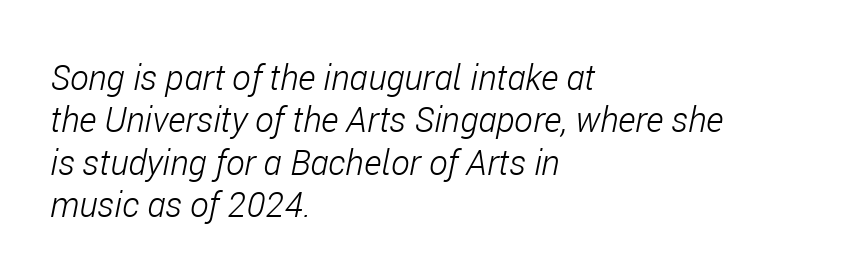
The image shows 35 px light, condensed type, italic (leaning right); set left-aligned, line spacing 1.21x, normal letter spacing, not underlined; low stroke contrast and a medium x-height.
